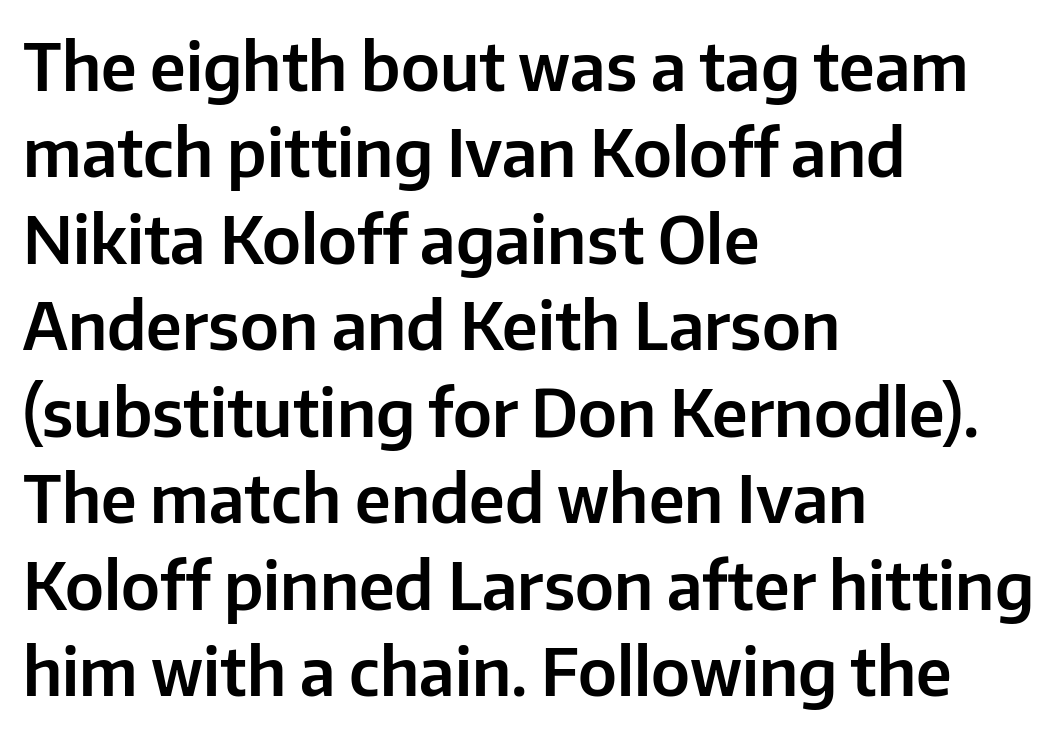
Think of a printed novel: that variable character pitch is what you see here. Short note: letters normally spaced. The paragraph has a hard left edge and a soft right edge. The passage shown is not underscored anywhere. Observe the absence of serifs on each vertical stroke in this sample. Notice how descenders clear the ascenders below comfortably — that's standard leading.
